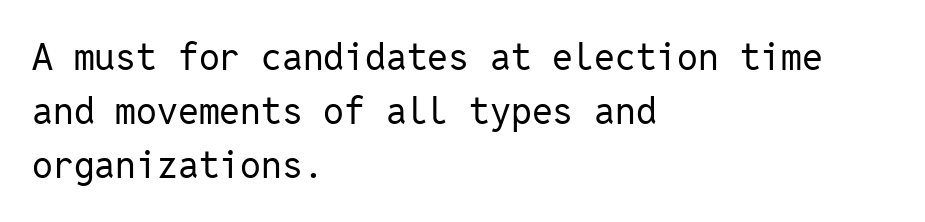
Q: Is the text bold? A: No.
Q: Is the text italic (slanted)? A: No, it is upright.
Q: Is the typeface a serif or a sans-serif typeface? A: Sans-serif.
Q: Is the text underlined? A: No.
Q: How is the paragraph aligned? A: Left-aligned.
Q: Is the spacing between letters normal or unusually wide? A: Normal.
Q: Is the spacing between lines tight, normal or loose? A: Normal.
Q: Width (condensed, normal, or wide)? A: Normal.
Q: Stroke contrast? A: Low.
Q: x-height? A: Medium.
Q: Monospaced? A: Yes.
